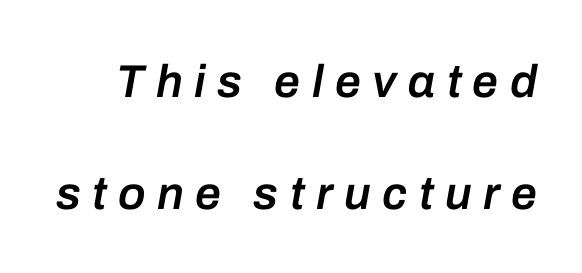
The face used here is rendered with a markedly widened letterfit. This rendering features lettering with no underline. The letters are slanted; this is an italic face. Typesetter's note: demi weight, one step under bold.
